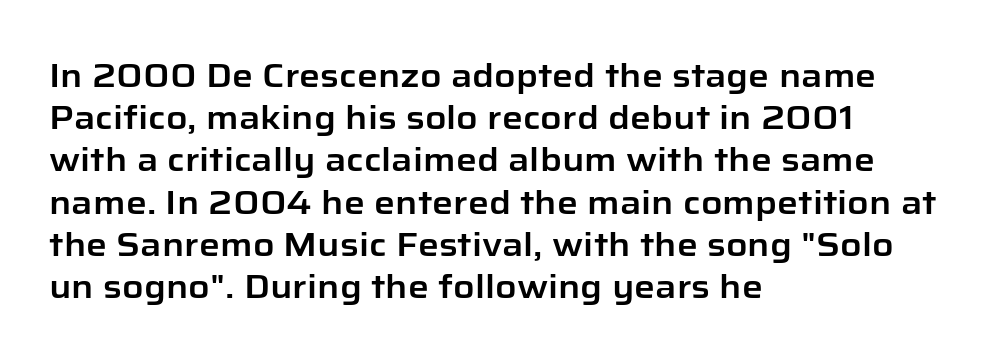
Successive baselines arrive at the customary interval. Nothing unusual about the tracking: characters are spaced as the font intends. The rendering anchors every line to the left-hand side. Does the type have serifs? No, each stem ends abruptly. You can tell it's not italic because the verticals are truly vertical. Lines of text with bare space underneath.
